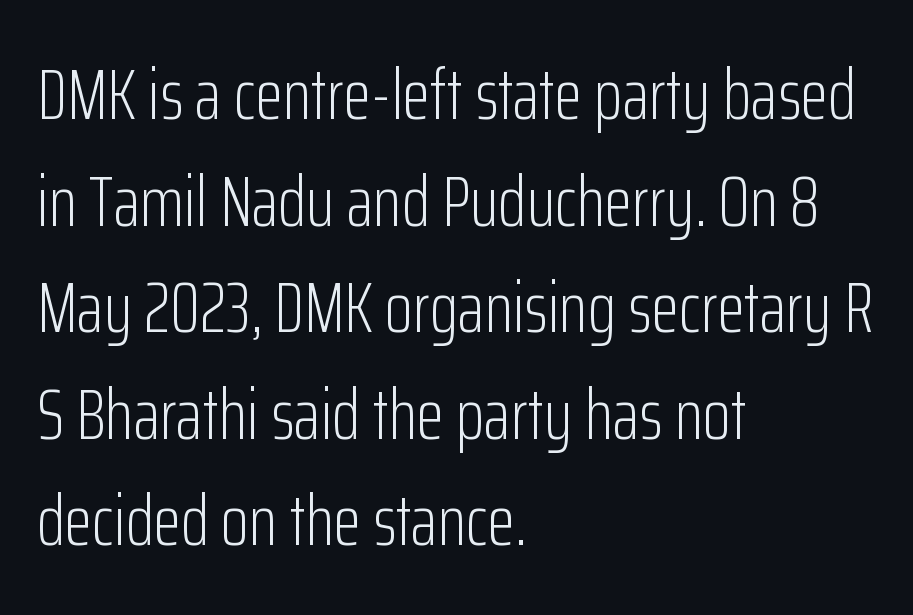
Q: Is the text bold? A: No.
Q: Is the text italic (slanted)? A: No, it is upright.
Q: Is the typeface a serif or a sans-serif typeface? A: Sans-serif.
Q: Is the text underlined? A: No.
Q: How is the paragraph aligned? A: Left-aligned.
Q: Is the spacing between letters normal or unusually wide? A: Normal.
Q: Is the spacing between lines tight, normal or loose? A: Normal.
Q: Width (condensed, normal, or wide)? A: Condensed.
Q: Stroke contrast? A: Low.
Q: x-height? A: Medium.
Q: Monospaced? A: No.
